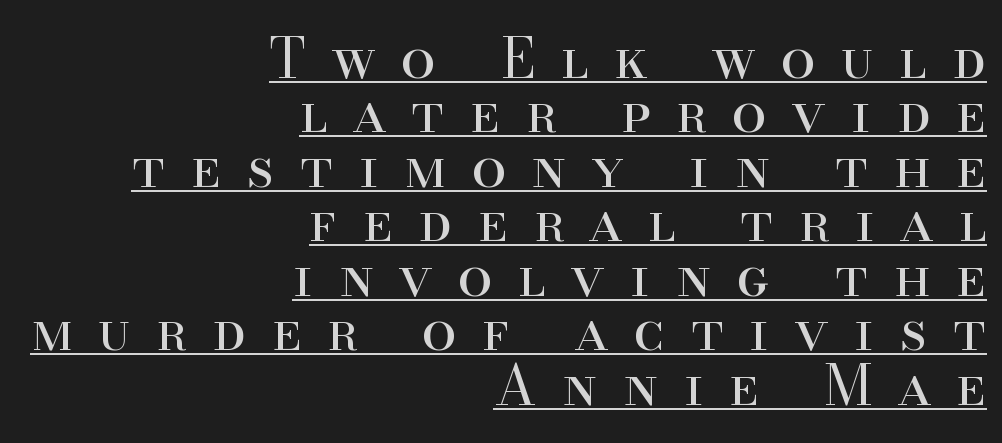
The passage is arranged like a letterhead date or caption credit — flush right. Regarding serifs, this sample has them. The face used here appears with an underline applied. The font's upright variant was chosen for this text. Note the varied advance widths — an 'i' is clearly narrower than an 'm'.
